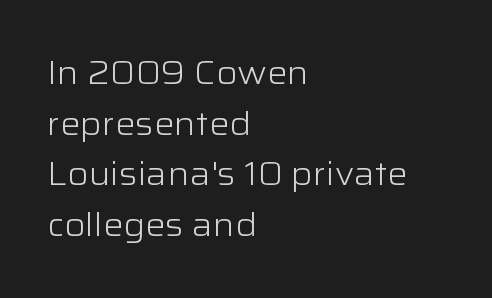
{"serif": "no", "italic": "no", "bold": "no", "weight": "light", "width": "wide", "stroke_contrast": "low", "x_height": "medium", "monospaced": "no", "underline": "no", "align": "left", "line_spacing": "normal", "line_spacing_ratio": 1.58, "letter_spacing": "normal", "letter_spacing_em": 0.0, "glyph_px": 32}
